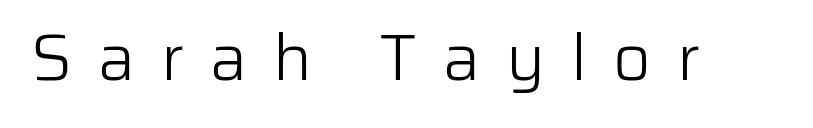
{"serif": "no", "italic": "no", "bold": "no", "weight": "light", "width": "normal", "stroke_contrast": "low", "x_height": "medium", "monospaced": "no", "underline": "no", "letter_spacing": "wide", "letter_spacing_em": 0.4, "glyph_px": 65}
